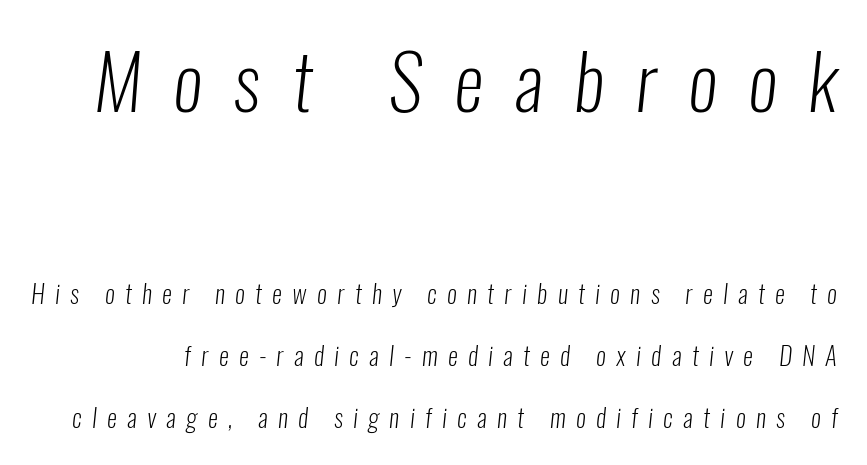
The image shows 75 px light, condensed sans-serif type; set loose line spacing (2.48x), unusually wide letter spacing (+0.42 em), not underlined; the first (top) block is 3.0x larger; low stroke contrast and a medium x-height.
